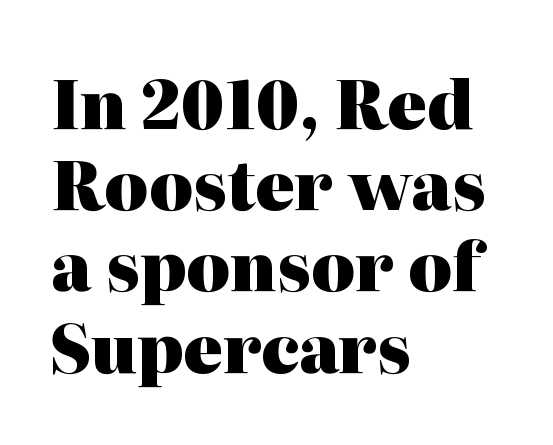
No italicization has been applied; the sample stays upright. Letter spacing: default. One-word summary of the alignment: left. The glyphs are unaccompanied by any horizontal stroke below them.
